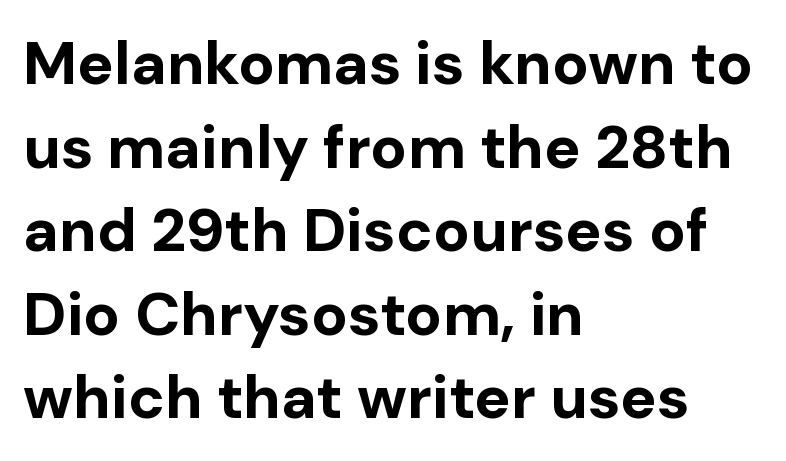
{"serif": "no", "italic": "no", "bold": "yes", "weight": "bold", "width": "normal", "stroke_contrast": "low", "x_height": "medium", "monospaced": "no", "underline": "no", "align": "left", "line_spacing": "normal", "line_spacing_ratio": 1.37, "letter_spacing": "normal", "letter_spacing_em": 0.0, "glyph_px": 61}
